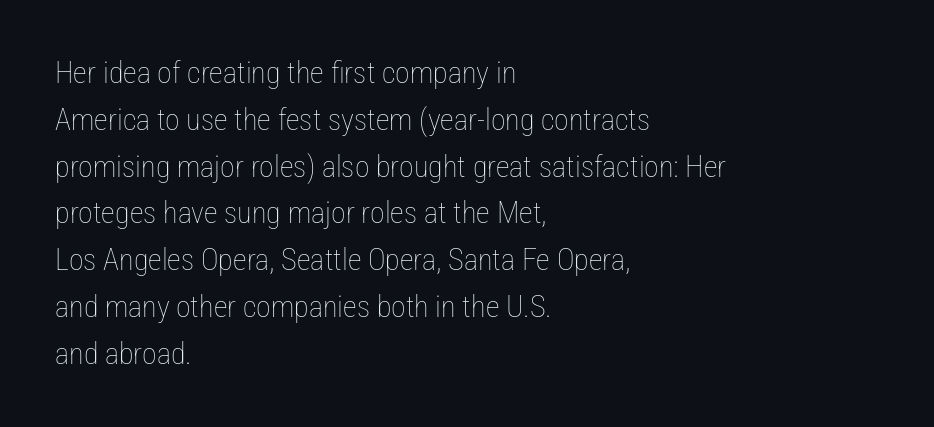
The image shows 30 px thin, condensed type, upright; set left-aligned, normal line spacing (1.56x), normal letter spacing, not underlined; low stroke contrast and a medium x-height.
